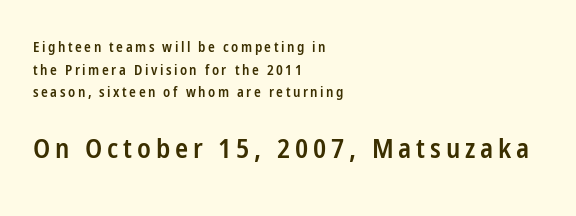
Q: Is the text bold? A: Semi-bold.
Q: Is the text italic (slanted)? A: No, it is upright.
Q: Is the text underlined? A: No.
Q: How is the paragraph aligned? A: Left-aligned.
Q: Is the spacing between lines tight, normal or loose? A: Normal.
Q: Which block of text is set in a larger size, the first (top) or the second (bottom)? A: The second (bottom) one.
